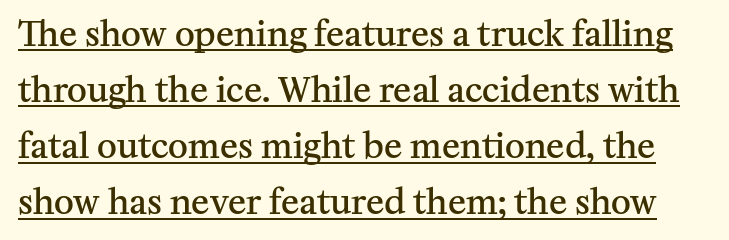
Q: Is the text bold? A: Semi-bold.
Q: Is the text italic (slanted)? A: No, it is upright.
Q: Is the typeface a serif or a sans-serif typeface? A: Serif.
Q: Is the text underlined? A: Yes.
Q: Is the spacing between letters normal or unusually wide? A: Normal.
Q: Is the spacing between lines tight, normal or loose? A: Normal.
Q: Width (condensed, normal, or wide)? A: Normal.
Q: Stroke contrast? A: Medium.
Q: x-height? A: Medium.
Q: Monospaced? A: No.
